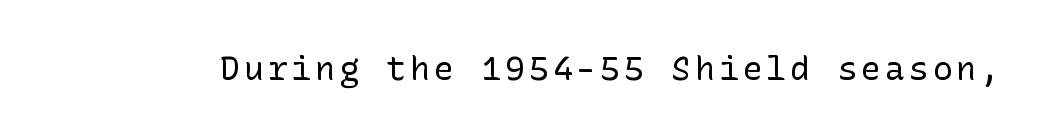
Q: Is the text bold? A: No.
Q: Is the text italic (slanted)? A: No, it is upright.
Q: Is the typeface a serif or a sans-serif typeface? A: Sans-serif.
Q: Is the text underlined? A: No.
Q: Width (condensed, normal, or wide)? A: Normal.
Q: Stroke contrast? A: Low.
Q: x-height? A: Medium.
